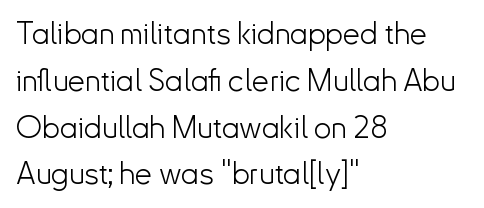
The image shows 31 px light sans-serif type, upright; set left-aligned, normal line spacing (1.51x), normal letter spacing, not underlined; low stroke contrast and a small x-height.
